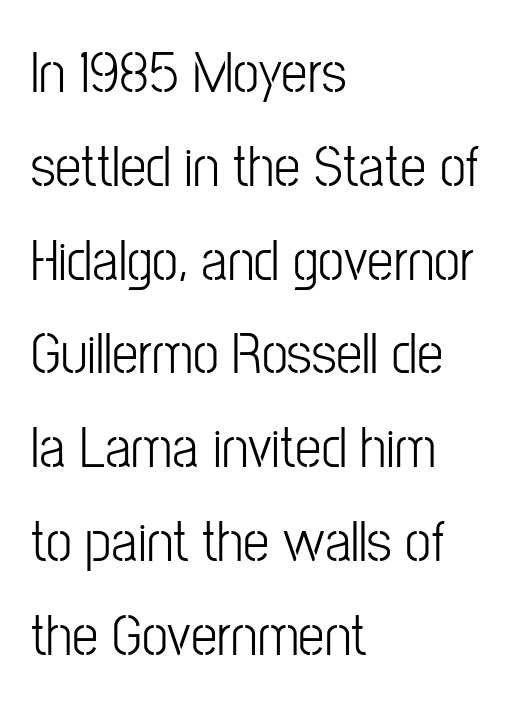
Q: Is the text bold? A: No.
Q: Is the text italic (slanted)? A: No, it is upright.
Q: Is the typeface a serif or a sans-serif typeface? A: Sans-serif.
Q: Is the text underlined? A: No.
Q: How is the paragraph aligned? A: Left-aligned.
Q: Is the spacing between letters normal or unusually wide? A: Normal.
Q: Is the spacing between lines tight, normal or loose? A: Normal.
Q: Width (condensed, normal, or wide)? A: Condensed.
Q: Stroke contrast? A: Low.
Q: x-height? A: Medium.
Q: Monospaced? A: No.
